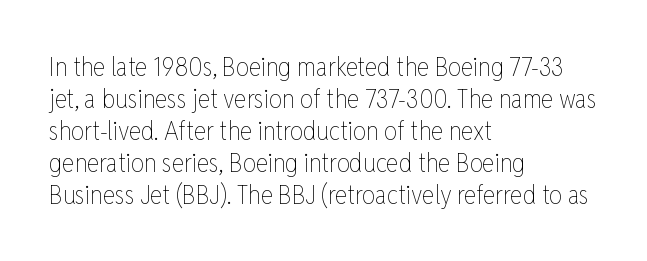
Q: Is the text bold? A: No.
Q: Is the text italic (slanted)? A: No, it is upright.
Q: Is the text underlined? A: No.
Q: How is the paragraph aligned? A: Left-aligned.
Q: Is the spacing between letters normal or unusually wide? A: Normal.
